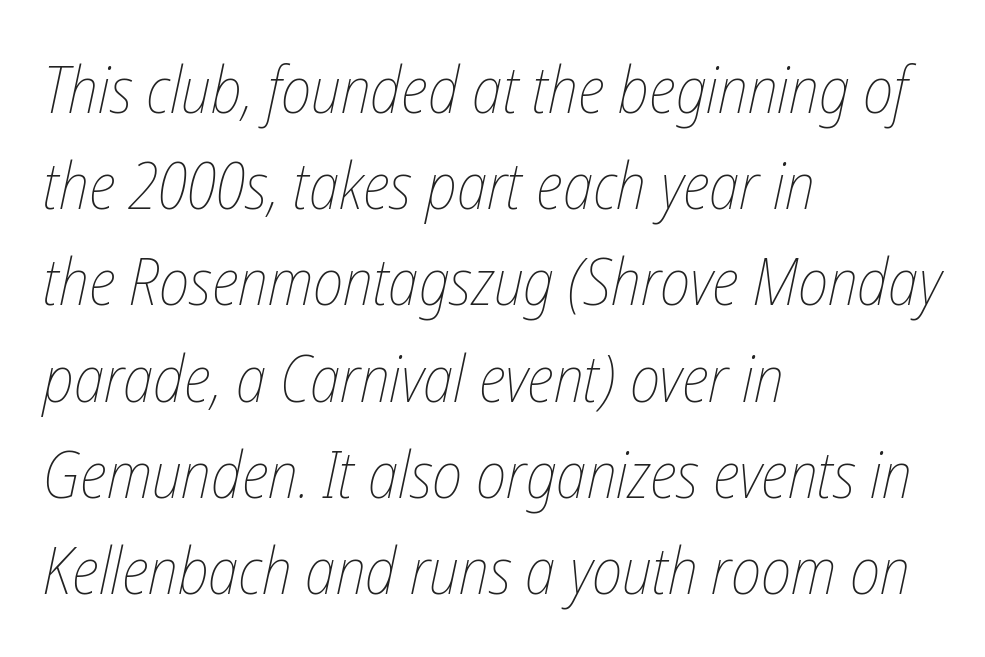
Designer's note — italics engaged. Summary of weight: not heavy and not bold. A normal amount of white space separates one row of letters from the next. Is this a fixed-width face? No — the glyphs have proportional, varying widths. Rule under the text: the space is simply empty. There is no visible air inserted between adjacent glyphs.
